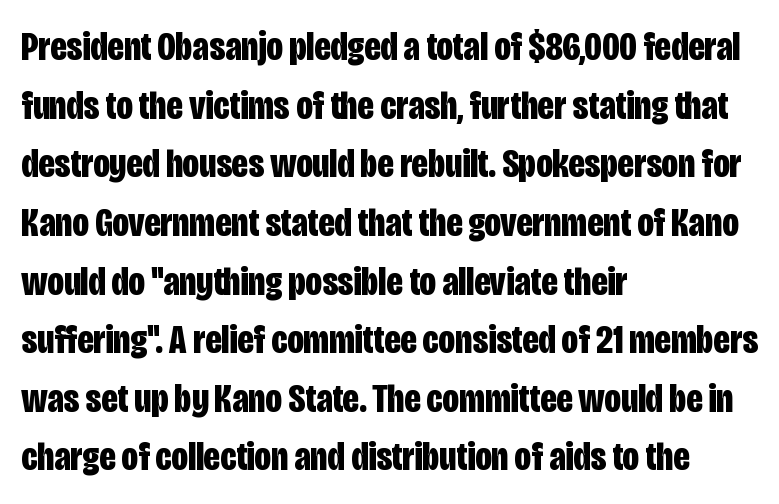
Q: Is the text bold? A: Yes.
Q: Is the text italic (slanted)? A: No, it is upright.
Q: Is the typeface a serif or a sans-serif typeface? A: Sans-serif.
Q: Is the text underlined? A: No.
Q: How is the paragraph aligned? A: Left-aligned.
Q: Is the spacing between letters normal or unusually wide? A: Normal.
Q: Is the spacing between lines tight, normal or loose? A: Normal.
Q: Width (condensed, normal, or wide)? A: Condensed.
Q: Stroke contrast? A: Low.
Q: x-height? A: Large.
Q: Monospaced? A: No.
